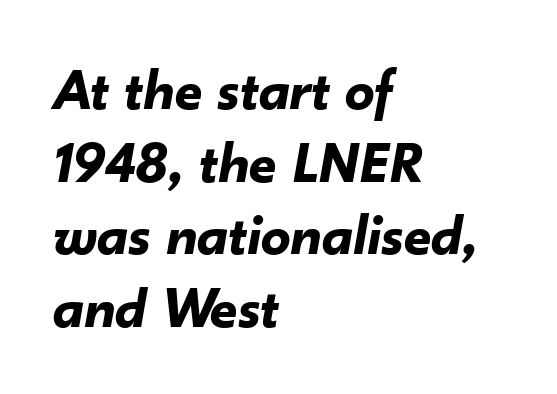
The image shows 59 px bold type, italic (leaning right); set left-aligned, line spacing 1.23x, normal letter spacing, not underlined; low stroke contrast and a small x-height.
